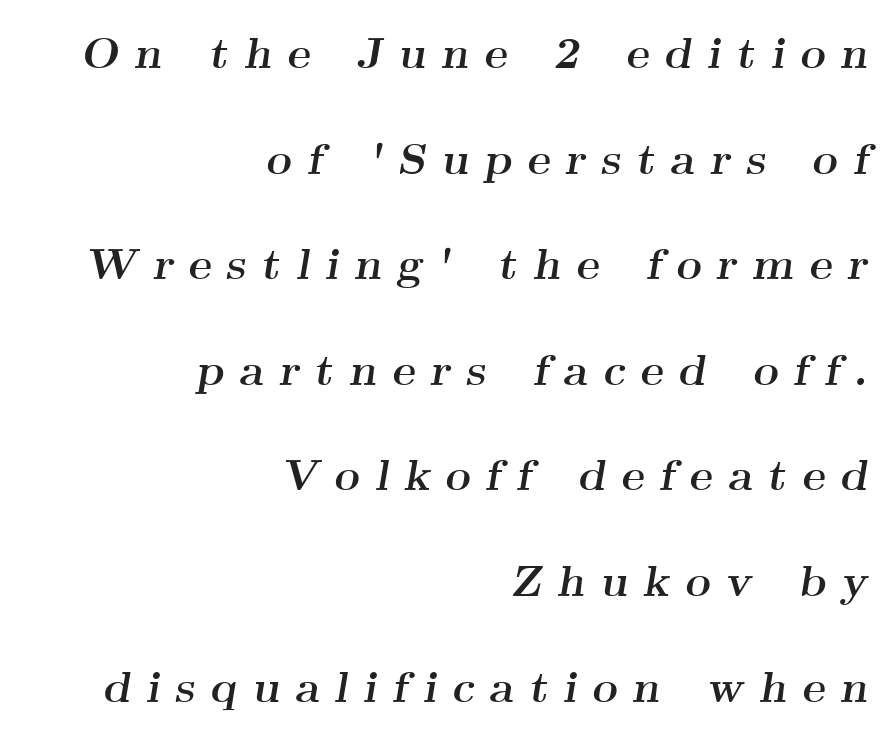
{"serif": "yes", "italic": "yes", "lean": "right", "slant_degrees": 9, "bold": "yes", "weight": "semibold", "width": "wide", "stroke_contrast": "medium", "x_height": "small", "monospaced": "no", "underline": "no", "align": "right", "line_spacing": "loose", "line_spacing_ratio": 2.4, "letter_spacing": "wide", "letter_spacing_em": 0.34, "glyph_px": 44}
